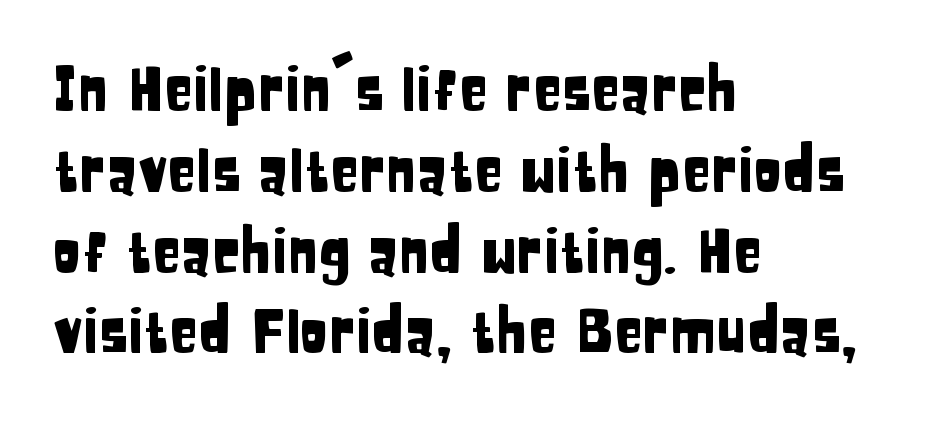
{"serif": "no", "italic": "no", "width": "condensed", "stroke_contrast": "low", "x_height": "large", "monospaced": "no", "underline": "no", "align": "left", "line_spacing": "normal", "line_spacing_ratio": 1.37, "letter_spacing": "normal", "letter_spacing_em": 0.0, "glyph_px": 59}
